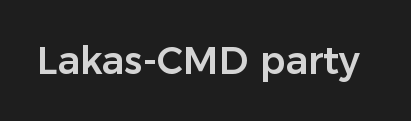
The string is rendered with underlining switched off. Is this a sans? Yes — the strokes have no serifs. Character widths vary here, with narrow letters taking less room than wide ones. Posture: vertical. These lines keep a tight, regular rhythm from letter to letter.
